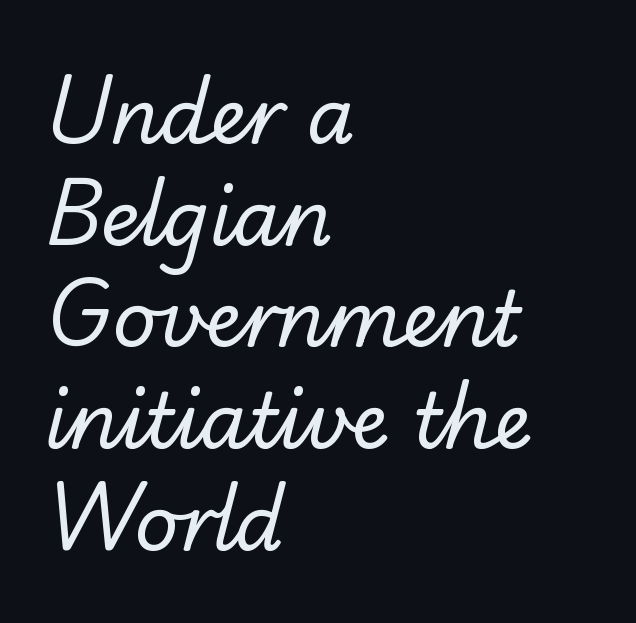
The image shows 77 px regular-weight sans-serif type; set left-aligned, normal line spacing (1.32x), normal letter spacing, not underlined; low stroke contrast and a small x-height.
